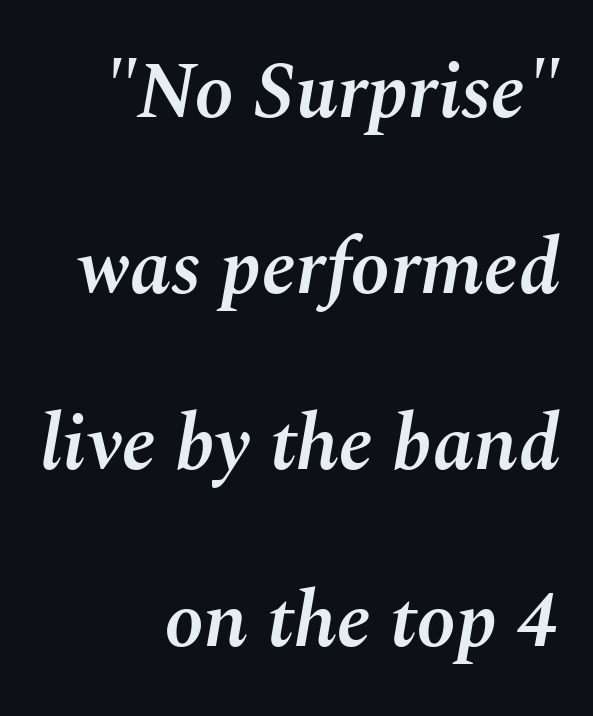
Q: Is the text bold? A: Semi-bold.
Q: Is the text italic (slanted)? A: Yes, it leans right by about 10 degrees.
Q: Is the text underlined? A: No.
Q: How is the paragraph aligned? A: Right-aligned.
Q: Is the spacing between letters normal or unusually wide? A: Normal.
Q: Is the spacing between lines tight, normal or loose? A: Loose.
Q: Width (condensed, normal, or wide)? A: Normal.
Q: Stroke contrast? A: Medium.
Q: x-height? A: Medium.
Q: Monospaced? A: No.
